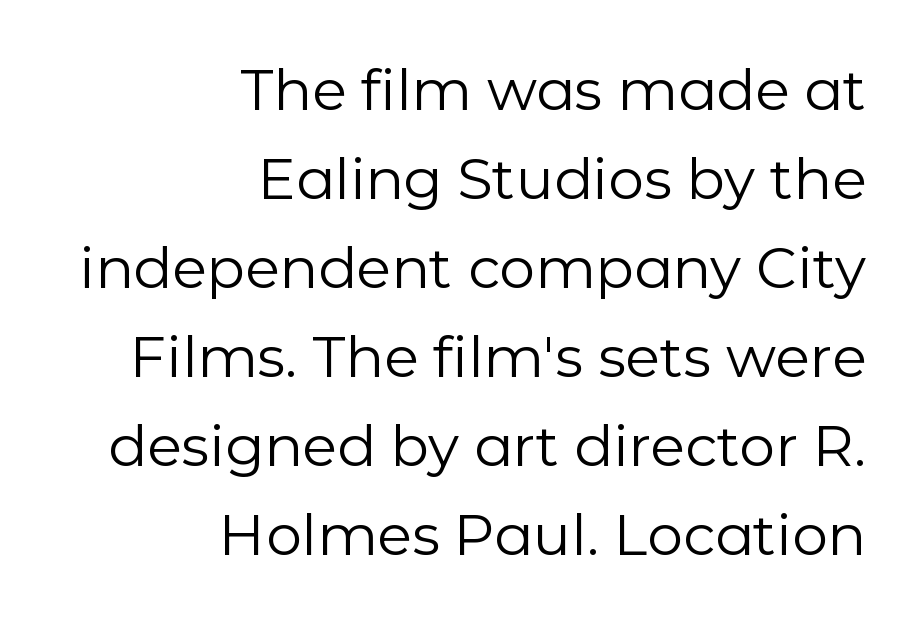
Posture: vertical. Check under the words: just untouched page. Typeset ragged left — the right edge is the straight one. Observe the absence of serifs on each vertical stroke in this sample.
